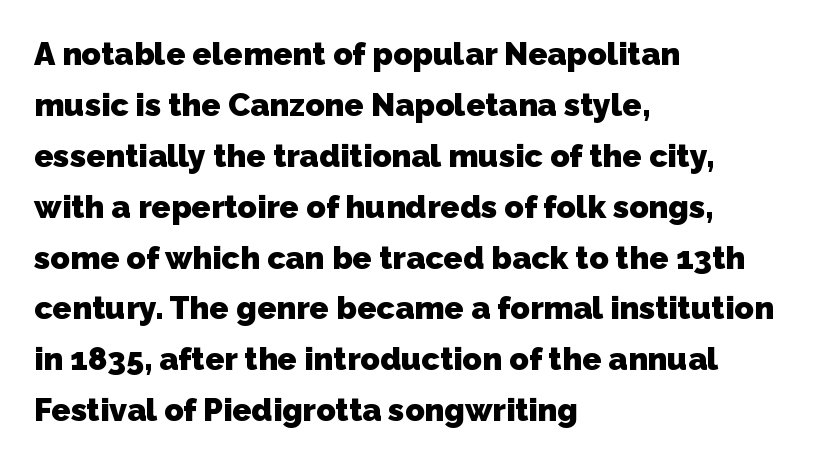
Q: Is the text bold? A: Yes.
Q: Is the typeface a serif or a sans-serif typeface? A: Sans-serif.
Q: Is the text underlined? A: No.
Q: How is the paragraph aligned? A: Left-aligned.
Q: Is the spacing between letters normal or unusually wide? A: Normal.
Q: Is the spacing between lines tight, normal or loose? A: Normal.
Q: Width (condensed, normal, or wide)? A: Normal.
Q: Stroke contrast? A: Low.
Q: x-height? A: Medium.
Q: Monospaced? A: No.
